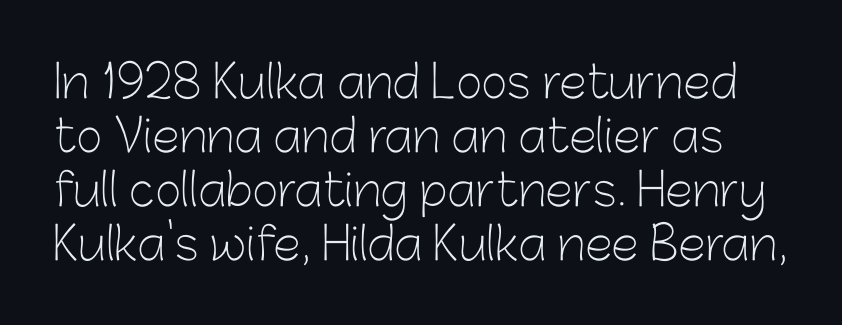
{"serif": "no", "italic": "no", "bold": "no", "weight": "light", "width": "normal", "stroke_contrast": "low", "x_height": "medium", "monospaced": "no", "underline": "no", "line_spacing_ratio": 1.2, "letter_spacing": "normal", "letter_spacing_em": 0.0, "glyph_px": 45}
